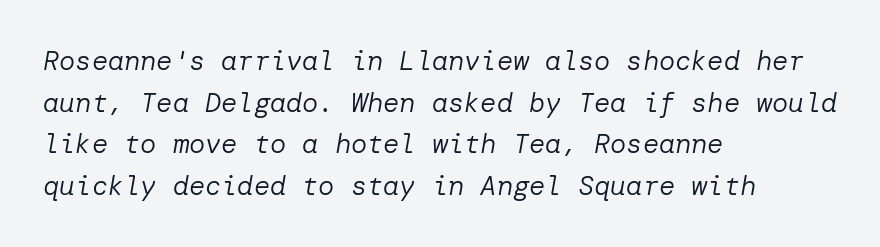
Q: Is the text bold? A: No.
Q: Is the text italic (slanted)? A: Yes, it leans right by about 10 degrees.
Q: Is the text underlined? A: No.
Q: How is the paragraph aligned? A: Left-aligned.
Q: Is the spacing between letters normal or unusually wide? A: Normal.
Q: Is the spacing between lines tight, normal or loose? A: Normal.
